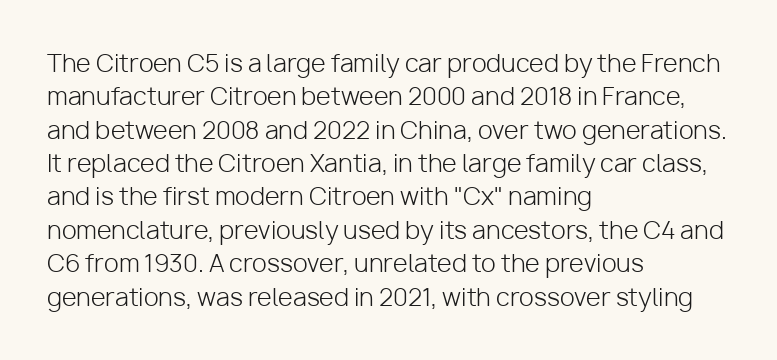
{"italic": "no", "bold": "no", "underline": "no", "align": "left", "line_spacing": "normal", "line_spacing_ratio": 1.39, "letter_spacing": "normal", "letter_spacing_em": 0.0, "glyph_px": 24}
